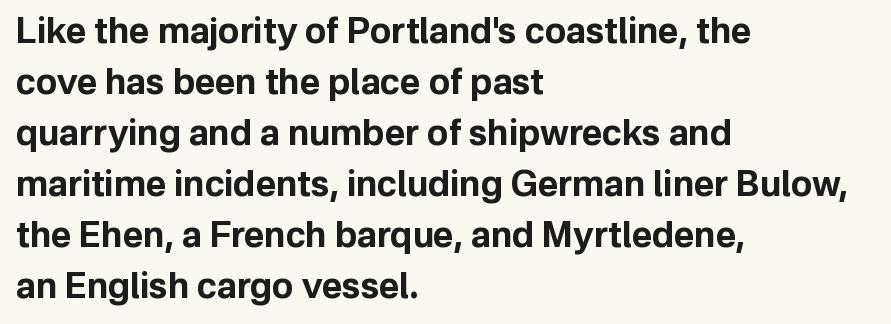
What's the leading like? Ordinary, nothing unusual. Pretty heavy lettering here — definitely bold. Serif or sans? Sans — the stroke terminals are bare. Do the characters align in a grid? No, the font is proportional. These lines are set flush left with a ragged right edge. No word sits above an underline.
